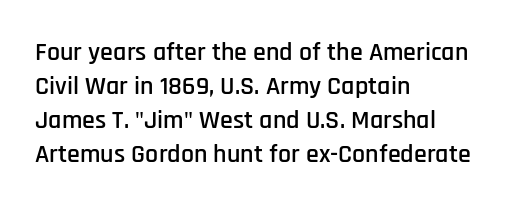
The passage is arranged the way most books set body copy — flush left. This is roman type, the default non-slanted kind. The rows are spaced the way most documents space them. The letterforms sit shoulder to shoulder at normal distance. Honestly, there is no underline to notice here at all.
